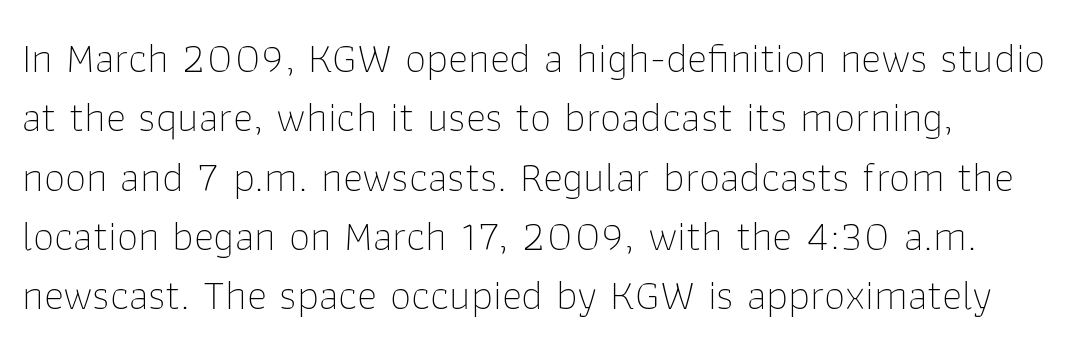
{"serif": "no", "italic": "no", "bold": "no", "weight": "thin", "width": "normal", "stroke_contrast": "low", "x_height": "medium", "monospaced": "no", "underline": "no", "align": "left", "line_spacing": "normal", "line_spacing_ratio": 1.38, "letter_spacing": "normal", "letter_spacing_em": 0.0, "glyph_px": 43}
